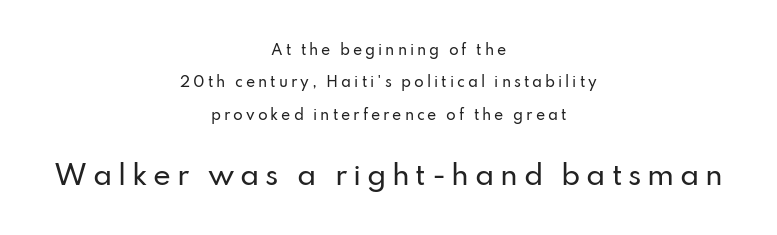
Q: Is the text italic (slanted)? A: No, it is upright.
Q: Is the text underlined? A: No.
Q: How is the paragraph aligned? A: Centered.
Q: Is the spacing between letters normal or unusually wide? A: Unusually wide.
Q: Is the spacing between lines tight, normal or loose? A: Loose.
Q: Which block of text is set in a larger size, the first (top) or the second (bottom)? A: The second (bottom) one.
